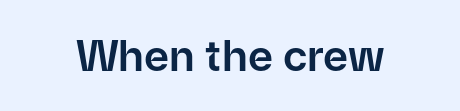
{"serif": "no", "italic": "no", "width": "normal", "stroke_contrast": "low", "x_height": "medium", "monospaced": "no", "underline": "no", "letter_spacing": "normal", "letter_spacing_em": 0.0, "glyph_px": 43}
